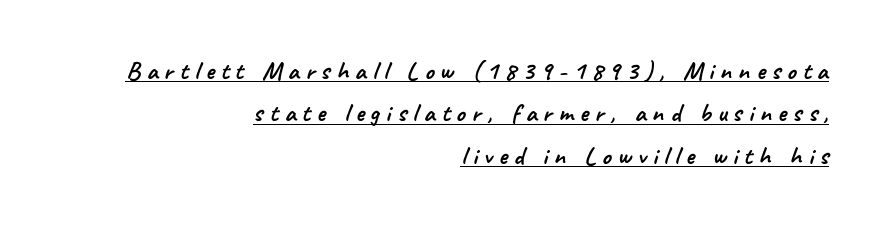
Q: Is the text underlined? A: Yes.
Q: How is the paragraph aligned? A: Right-aligned.
Q: Is the spacing between letters normal or unusually wide? A: Unusually wide.
Q: Is the spacing between lines tight, normal or loose? A: Normal.
